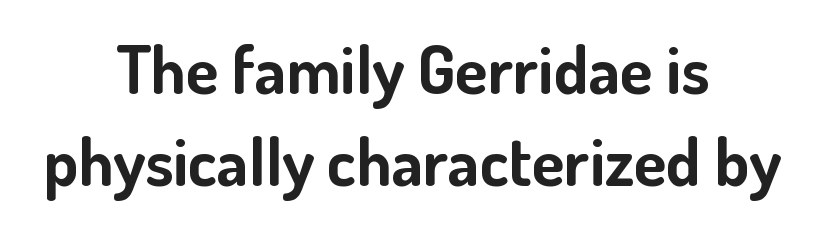
{"serif": "no", "italic": "no", "bold": "yes", "weight": "bold", "width": "normal", "stroke_contrast": "low", "x_height": "small", "monospaced": "no", "underline": "no", "align": "center", "line_spacing": "normal", "line_spacing_ratio": 1.37, "letter_spacing": "normal", "letter_spacing_em": 0.0, "glyph_px": 67}
